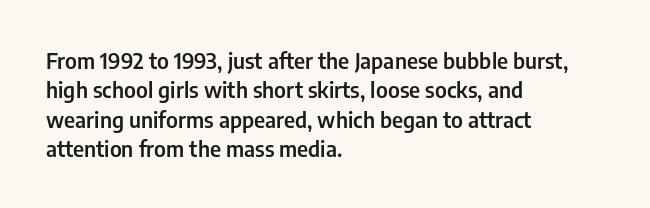
Unmarked baselines from the first word to the last. Does the copy run flush right? No — it runs flush left. Every stem runs plumb, perpendicular to the baseline. Each glyph is drawn with semibold strokes, heavier than normal yet not fully bold. The rendering keeps characters at their native spacing.
